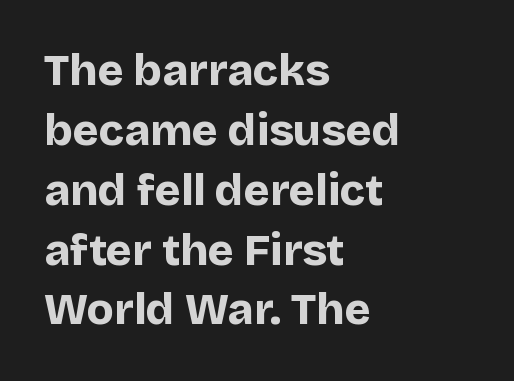
Q: Is the text bold? A: Yes.
Q: Is the text italic (slanted)? A: No, it is upright.
Q: Is the typeface a serif or a sans-serif typeface? A: Sans-serif.
Q: Is the text underlined? A: No.
Q: How is the paragraph aligned? A: Left-aligned.
Q: Is the spacing between letters normal or unusually wide? A: Normal.
Q: Is the spacing between lines tight, normal or loose? A: Normal.
Q: Width (condensed, normal, or wide)? A: Normal.
Q: Stroke contrast? A: Low.
Q: x-height? A: Large.
Q: Monospaced? A: No.
